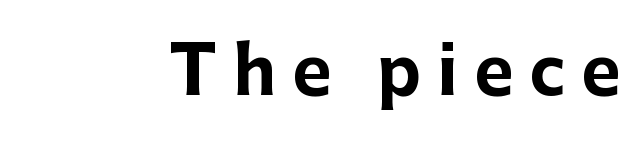
Nobody drew a line under any word here. Font category for this specimen: sans-serif. The letters are bold, with thick, heavy strokes. Varying glyph widths throughout — classic text-font behaviour. Unlike italic type, these characters show no tilt at all.
